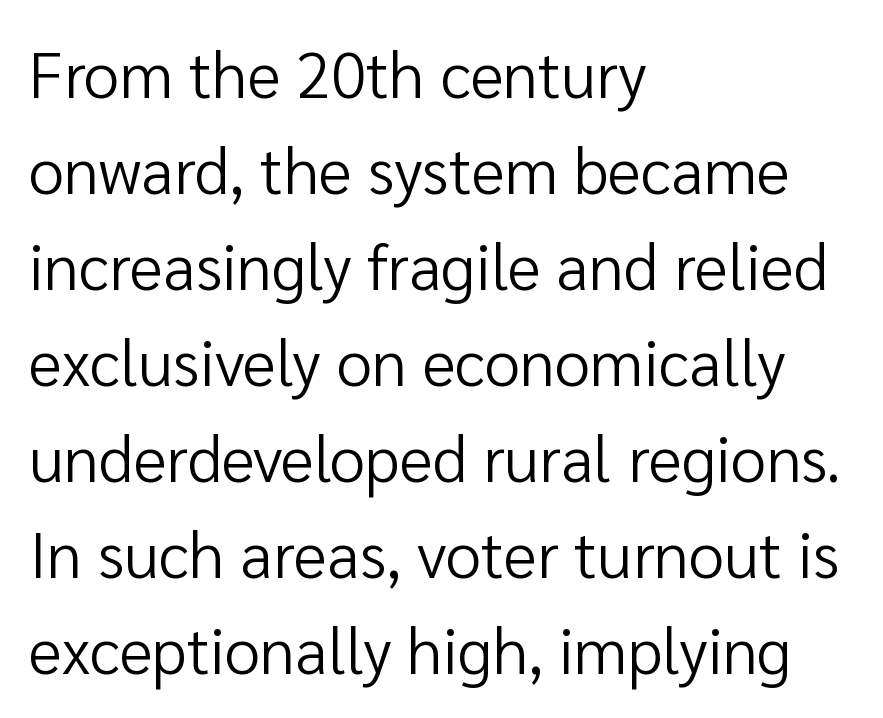
{"serif": "no", "italic": "no", "bold": "no", "weight": "regular", "width": "normal", "stroke_contrast": "low", "x_height": "medium", "monospaced": "no", "underline": "no", "align": "left", "line_spacing": "normal", "line_spacing_ratio": 1.5, "letter_spacing": "normal", "letter_spacing_em": 0.0, "glyph_px": 64}
